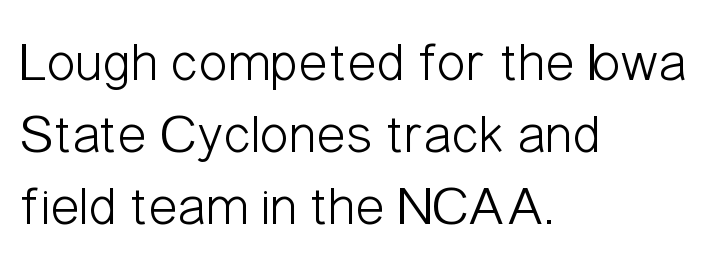
The image shows 55 px light, condensed sans-serif type, upright; set left-aligned, normal line spacing (1.31x), normal letter spacing, not underlined; low stroke contrast and a medium x-height.
